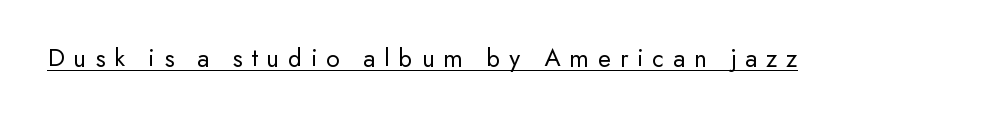
Underlined type. Tall strokes in this sample are plumb rather than angled. Ink coverage per letter is moderate at most. This rendering widens character spacing well past its baseline value.
